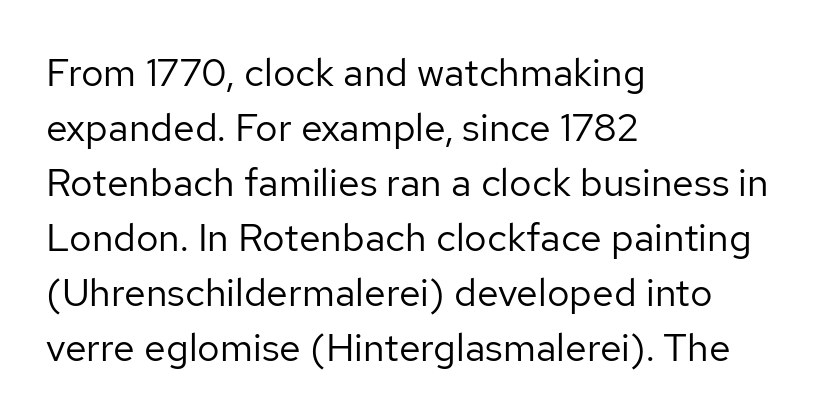
{"serif": "no", "italic": "no", "bold": "no", "weight": "regular", "width": "normal", "stroke_contrast": "low", "x_height": "medium", "monospaced": "no", "underline": "no", "align": "left", "line_spacing": "normal", "line_spacing_ratio": 1.41, "letter_spacing": "normal", "letter_spacing_em": 0.0, "glyph_px": 39}
